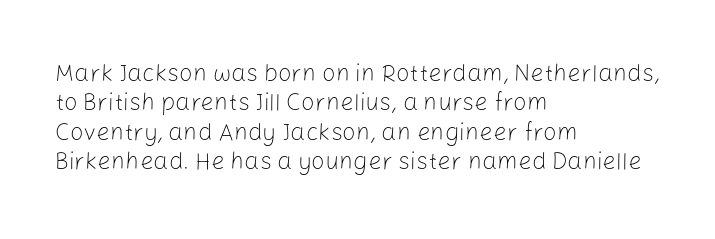
Q: Is the text bold? A: No.
Q: Is the text italic (slanted)? A: No, it is upright.
Q: Is the text underlined? A: No.
Q: How is the paragraph aligned? A: Left-aligned.
Q: Is the spacing between letters normal or unusually wide? A: Normal.
